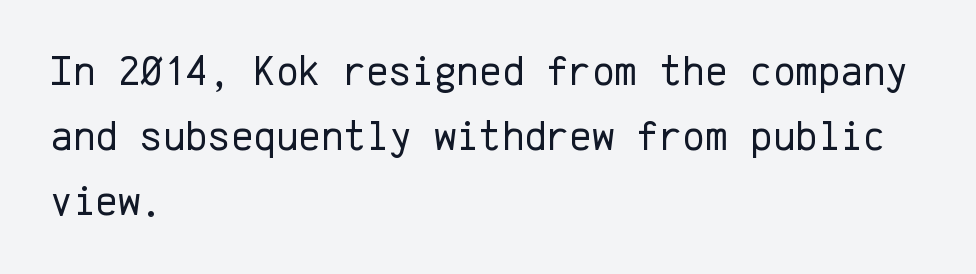
The image shows 43 px regular-weight sans-serif type, upright, monospaced; set left-aligned, normal line spacing (1.51x), normal letter spacing, not underlined; low stroke contrast and a medium x-height.
